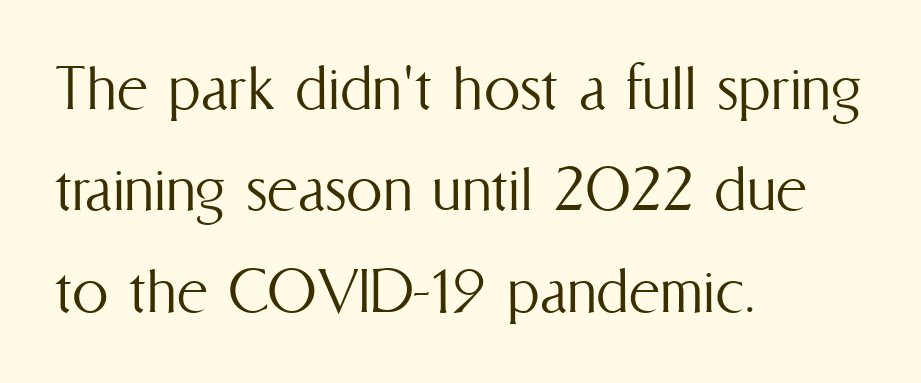
The image shows 73 px light, condensed type, upright; set left-aligned, normal line spacing (1.39x), normal letter spacing, not underlined; medium stroke contrast and a medium x-height.
